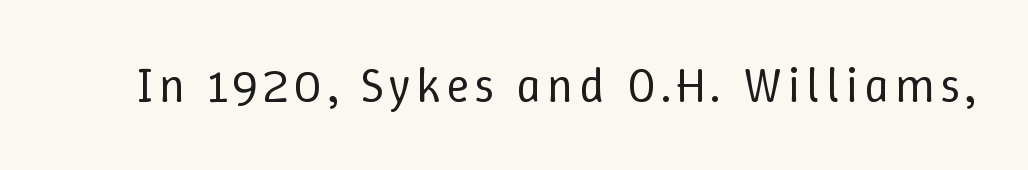
The lettering holds an erect, upright posture throughout. You could not count columns in this text — the font is proportionally spaced. Just letters on the line, the space beneath them empty. No letter is thick-stroked: the sample isn't bold.
